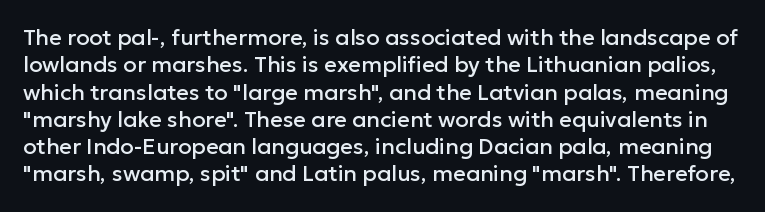
There is no visible air inserted between adjacent glyphs. Clear beneath every line of the passage. In terms of posture, this sample is upright.
